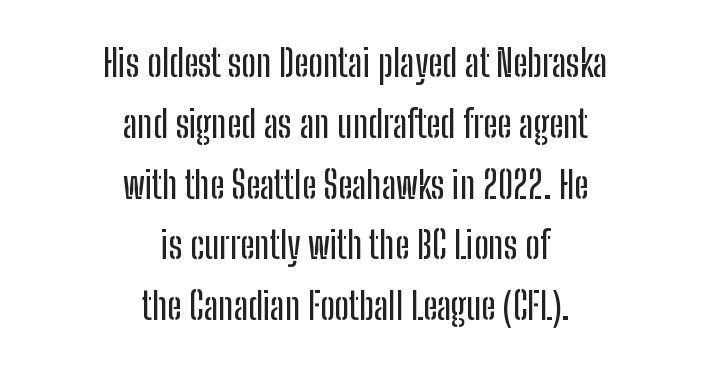
Q: Is the text italic (slanted)? A: No, it is upright.
Q: Is the typeface a serif or a sans-serif typeface? A: Sans-serif.
Q: Is the text underlined? A: No.
Q: How is the paragraph aligned? A: Centered.
Q: Is the spacing between letters normal or unusually wide? A: Normal.
Q: Is the spacing between lines tight, normal or loose? A: Normal.
Q: Width (condensed, normal, or wide)? A: Condensed.
Q: Stroke contrast? A: Low.
Q: x-height? A: Medium.
Q: Monospaced? A: No.
